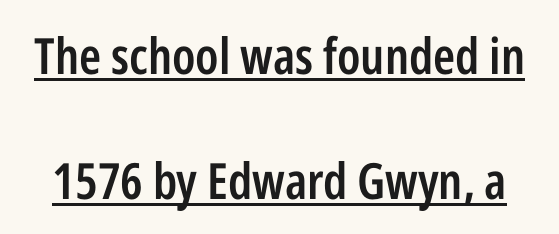
{"serif": "no", "italic": "no", "bold": "semi", "weight": "semibold", "width": "condensed", "stroke_contrast": "low", "x_height": "medium", "monospaced": "no", "underline": "yes", "line_spacing": "loose", "line_spacing_ratio": 2.5, "letter_spacing": "normal", "letter_spacing_em": 0.0, "glyph_px": 50}
